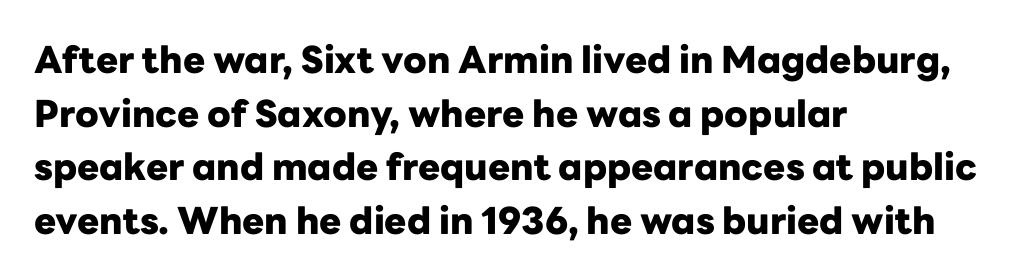
Casual observation: everything's shoved over to the left. Short note: letters normally spaced. Notice how the stems are strictly vertical — no italics here. A typesetter would call this leading conventional body-copy spacing. The rendering uses natural spacing where letterforms have individual widths.
